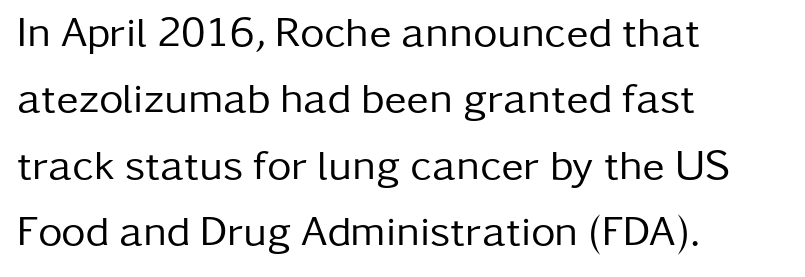
{"serif": "no", "italic": "no", "bold": "no", "weight": "regular", "width": "normal", "stroke_contrast": "low", "x_height": "medium", "monospaced": "no", "underline": "no", "align": "left", "line_spacing": "normal", "line_spacing_ratio": 1.58, "letter_spacing": "normal", "letter_spacing_em": 0.0, "glyph_px": 42}
